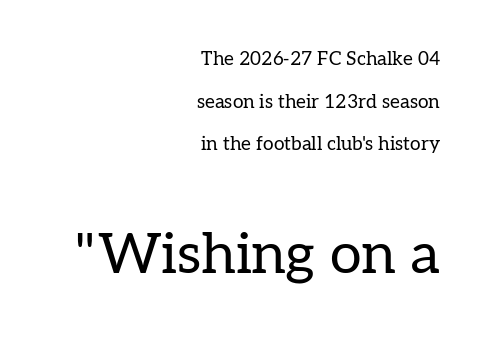
Q: Is the text bold? A: No.
Q: Is the text italic (slanted)? A: No, it is upright.
Q: Is the typeface a serif or a sans-serif typeface? A: Serif.
Q: Is the text underlined? A: No.
Q: How is the paragraph aligned? A: Right-aligned.
Q: Is the spacing between letters normal or unusually wide? A: Normal.
Q: Is the spacing between lines tight, normal or loose? A: Loose.
Q: Which block of text is set in a larger size, the first (top) or the second (bottom)? A: The second (bottom) one.
Q: Width (condensed, normal, or wide)? A: Normal.
Q: Stroke contrast? A: Low.
Q: x-height? A: Medium.
Q: Monospaced? A: No.
